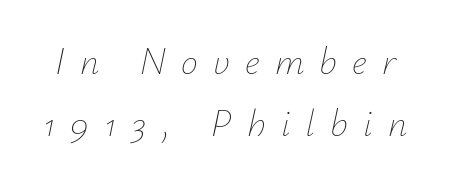
The image shows 38 px thin type, italic (leaning right); set normal line spacing (1.63x), unusually wide letter spacing (+0.4 em), not underlined; low stroke contrast and a small x-height.
